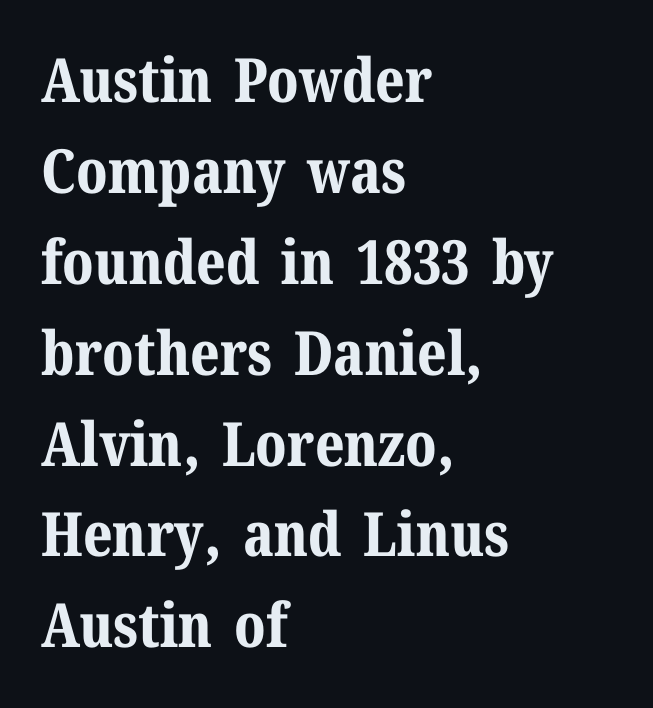
The image shows 61 px bold serif type, upright; set left-aligned, normal line spacing (1.49x), normal letter spacing, not underlined; medium stroke contrast and a medium x-height.
